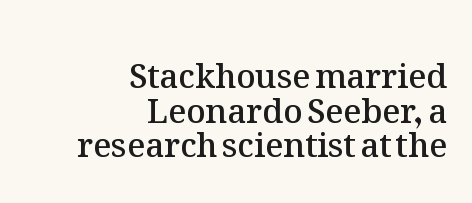
{"italic": "no", "bold": "semi", "weight": "semibold", "width": "normal", "stroke_contrast": "medium", "x_height": "medium", "monospaced": "no", "underline": "no", "align": "right", "line_spacing": "tight", "line_spacing_ratio": 1.05, "letter_spacing": "normal", "letter_spacing_em": 0.0, "glyph_px": 33}
